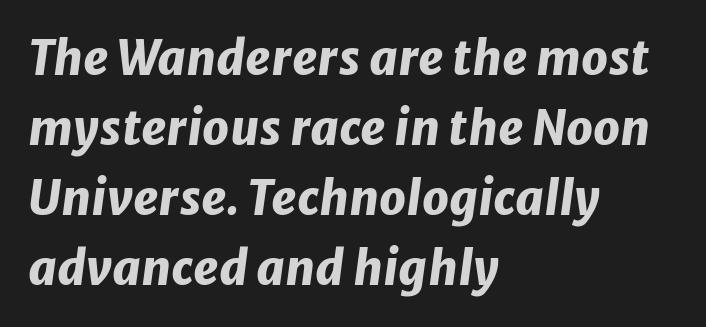
Q: Is the text bold? A: Yes.
Q: Is the text italic (slanted)? A: Yes, it leans right by about 8 degrees.
Q: Is the text underlined? A: No.
Q: How is the paragraph aligned? A: Left-aligned.
Q: Is the spacing between letters normal or unusually wide? A: Normal.
Q: Is the spacing between lines tight, normal or loose? A: Normal.
Q: Width (condensed, normal, or wide)? A: Normal.
Q: Stroke contrast? A: Low.
Q: x-height? A: Medium.
Q: Monospaced? A: No.
